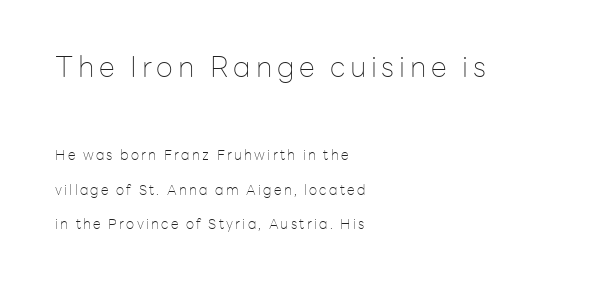
Q: Is the text bold? A: No.
Q: Is the text italic (slanted)? A: No, it is upright.
Q: Is the typeface a serif or a sans-serif typeface? A: Sans-serif.
Q: Is the text underlined? A: No.
Q: How is the paragraph aligned? A: Left-aligned.
Q: Is the spacing between lines tight, normal or loose? A: Loose.
Q: Which block of text is set in a larger size, the first (top) or the second (bottom)? A: The first (top) one.
Q: Width (condensed, normal, or wide)? A: Normal.
Q: Stroke contrast? A: Low.
Q: x-height? A: Medium.
Q: Monospaced? A: No.
